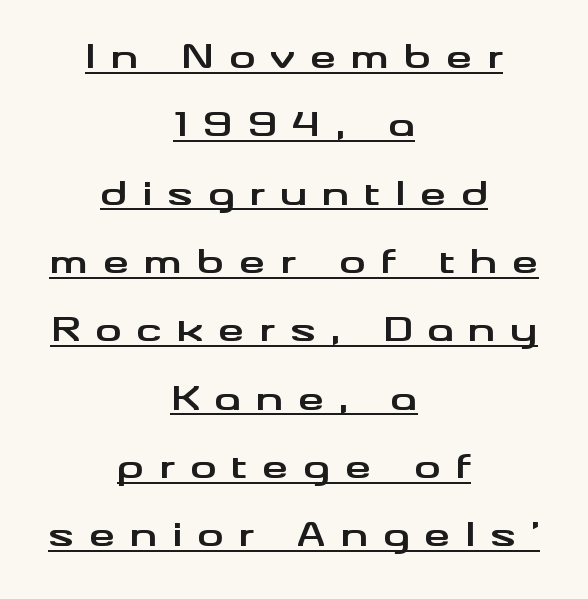
{"serif": "no", "italic": "no", "bold": "yes", "weight": "bold", "width": "wide", "stroke_contrast": "medium", "x_height": "small", "monospaced": "no", "underline": "yes", "align": "center", "line_spacing": "loose", "line_spacing_ratio": 2.07, "letter_spacing": "wide", "letter_spacing_em": 0.45, "glyph_px": 33}
